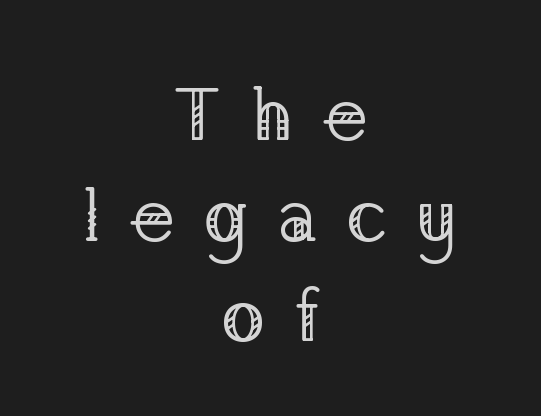
Q: Is the text bold? A: No.
Q: Is the text italic (slanted)? A: No, it is upright.
Q: Is the typeface a serif or a sans-serif typeface? A: Serif.
Q: Is the text underlined? A: No.
Q: How is the paragraph aligned? A: Centered.
Q: Is the spacing between letters normal or unusually wide? A: Unusually wide.
Q: Is the spacing between lines tight, normal or loose? A: Normal.
Q: Width (condensed, normal, or wide)? A: Normal.
Q: Stroke contrast? A: Low.
Q: x-height? A: Medium.
Q: Monospaced? A: No.
